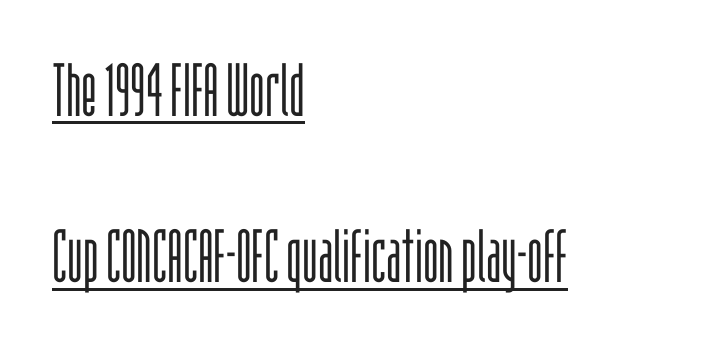
The rendering uses a large line-height, opening up the rows. Between one letter and the next there's only the usual sliver of space. Grotesque or geometric, the face here clearly has no serifs. This sample has the flowing, uneven cadence of proportional lettering. Upright lettering throughout. The rendering uses the underline text-decoration.
